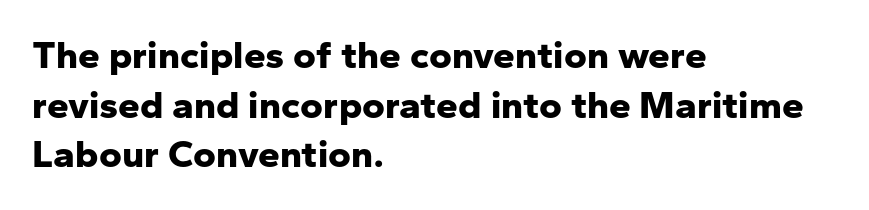
The image shows 39 px bold sans-serif type, upright; set left-aligned, normal line spacing (1.27x), normal letter spacing, not underlined; low stroke contrast and a medium x-height.
